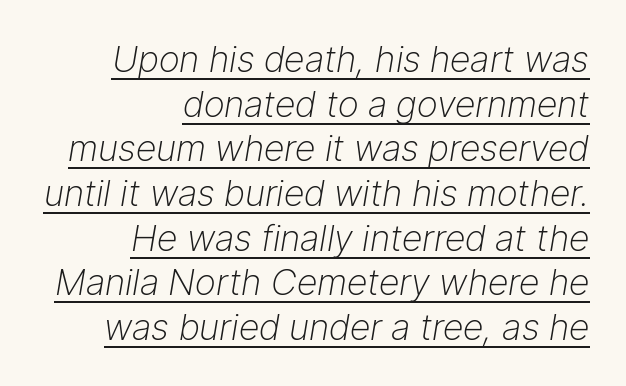
{"italic": "yes", "lean": "right", "slant_degrees": 9, "bold": "no", "weight": "light", "width": "normal", "stroke_contrast": "low", "x_height": "medium", "monospaced": "no", "underline": "yes", "align": "right", "line_spacing_ratio": 1.24, "letter_spacing": "normal", "letter_spacing_em": 0.0, "glyph_px": 36}
